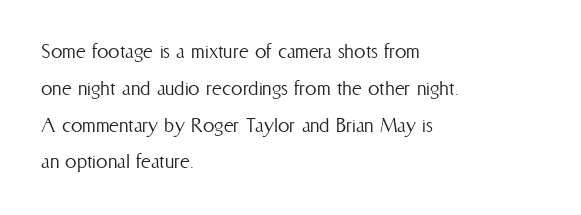
The image shows 23 px text type, upright; set left-aligned, normal line spacing (1.6x), normal letter spacing, not underlined.
